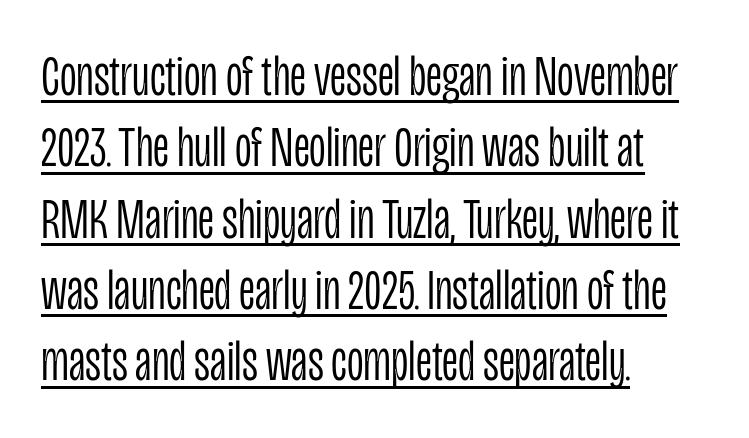
The image shows 58 px light, condensed sans-serif type, upright; set left-aligned, line spacing 1.23x, normal letter spacing, underlined; low stroke contrast and a large x-height.
